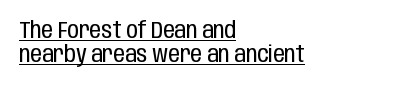
Q: Is the text bold? A: No.
Q: Is the text italic (slanted)? A: No, it is upright.
Q: Is the text underlined? A: Yes.
Q: How is the paragraph aligned? A: Left-aligned.
Q: Is the spacing between letters normal or unusually wide? A: Normal.
Q: Is the spacing between lines tight, normal or loose? A: Tight.
